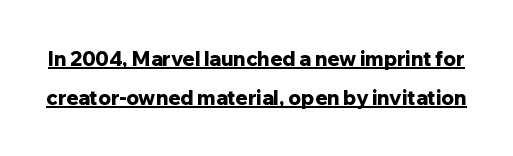
Q: Is the text bold? A: Yes.
Q: Is the text italic (slanted)? A: No, it is upright.
Q: Is the text underlined? A: Yes.
Q: Is the spacing between letters normal or unusually wide? A: Normal.
Q: Is the spacing between lines tight, normal or loose? A: Loose.
